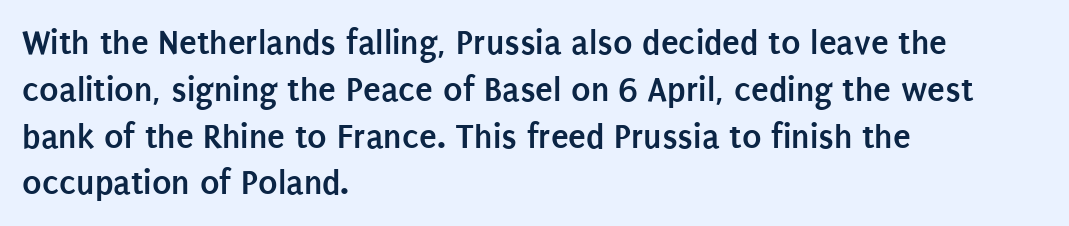
Q: Is the text bold? A: Yes.
Q: Is the text italic (slanted)? A: No, it is upright.
Q: Is the typeface a serif or a sans-serif typeface? A: Sans-serif.
Q: Is the text underlined? A: No.
Q: How is the paragraph aligned? A: Left-aligned.
Q: Is the spacing between letters normal or unusually wide? A: Normal.
Q: Is the spacing between lines tight, normal or loose? A: Normal.
Q: Width (condensed, normal, or wide)? A: Condensed.
Q: Stroke contrast? A: Low.
Q: x-height? A: Large.
Q: Monospaced? A: No.
